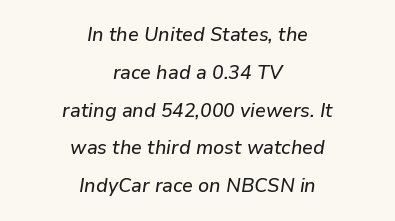
{"italic": "yes", "lean": "right", "slant_degrees": 9, "underline": "no", "align": "center", "line_spacing_ratio": 1.89, "letter_spacing": "normal", "letter_spacing_em": 0.0, "glyph_px": 20}
